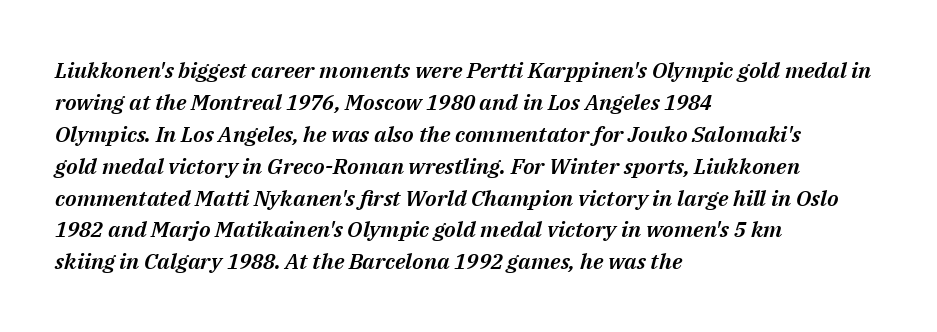
Evenly set lines give the paragraph a standard silhouette. These lines stack with their left ends in a neat column. This is oblique type, the kind used for emphasis or titles. Inter-character spacing is left at the font's built-in metrics. The gap between lines stays unmarked.
